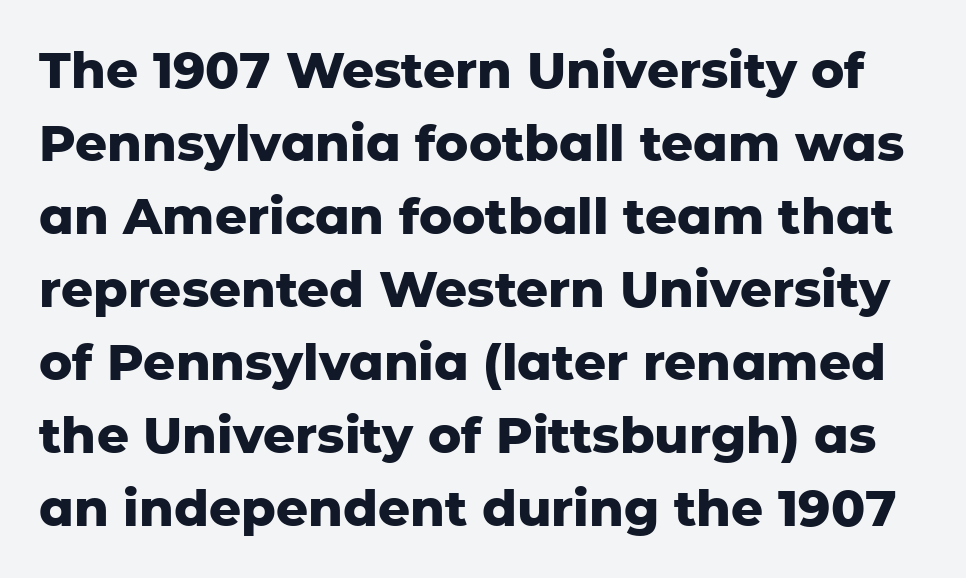
The image shows 50 px heavy sans-serif type, upright; set normal line spacing (1.46x), normal letter spacing, not underlined; low stroke contrast and a medium x-height.
